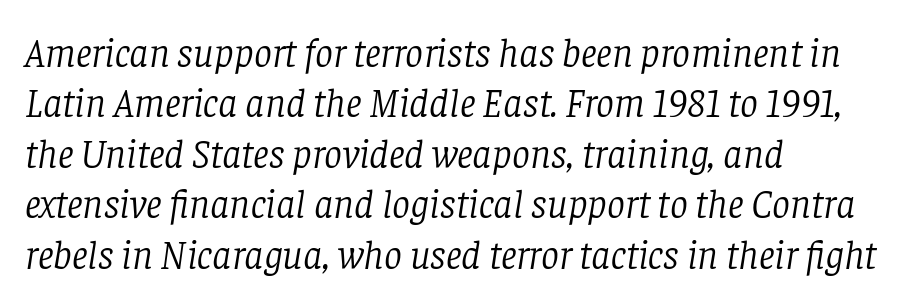
{"serif": "yes", "italic": "yes", "lean": "right", "slant_degrees": 8, "bold": "no", "weight": "light", "width": "normal", "stroke_contrast": "low", "x_height": "large", "monospaced": "no", "underline": "no", "align": "left", "line_spacing": "normal", "line_spacing_ratio": 1.26, "letter_spacing": "normal", "letter_spacing_em": 0.0, "glyph_px": 40}
